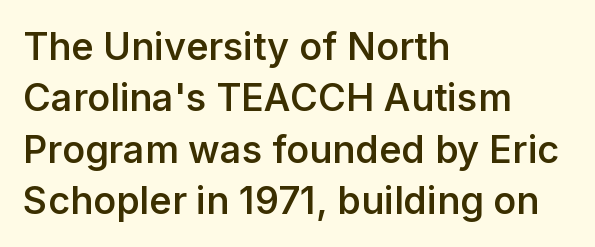
The image shows 38 px semibold sans-serif type, upright; set left-aligned, normal line spacing (1.35x), normal letter spacing, not underlined; low stroke contrast and a medium x-height.
